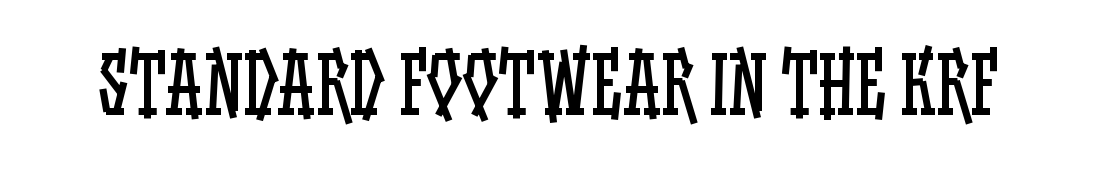
Q: Is the text bold? A: No.
Q: Is the text italic (slanted)? A: No, it is upright.
Q: Is the text underlined? A: No.
Q: Is the spacing between letters normal or unusually wide? A: Normal.
Q: Width (condensed, normal, or wide)? A: Condensed.
Q: Stroke contrast? A: Low.
Q: x-height? A: Large.
Q: Monospaced? A: No.
